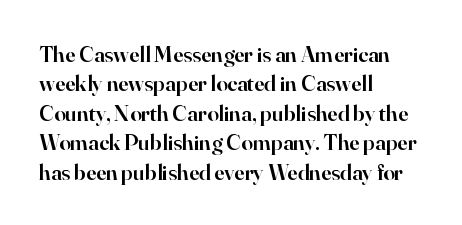
{"italic": "no", "bold": "semi", "underline": "no", "align": "left", "line_spacing": "normal", "line_spacing_ratio": 1.28, "letter_spacing": "normal", "letter_spacing_em": 0.0, "glyph_px": 23}
